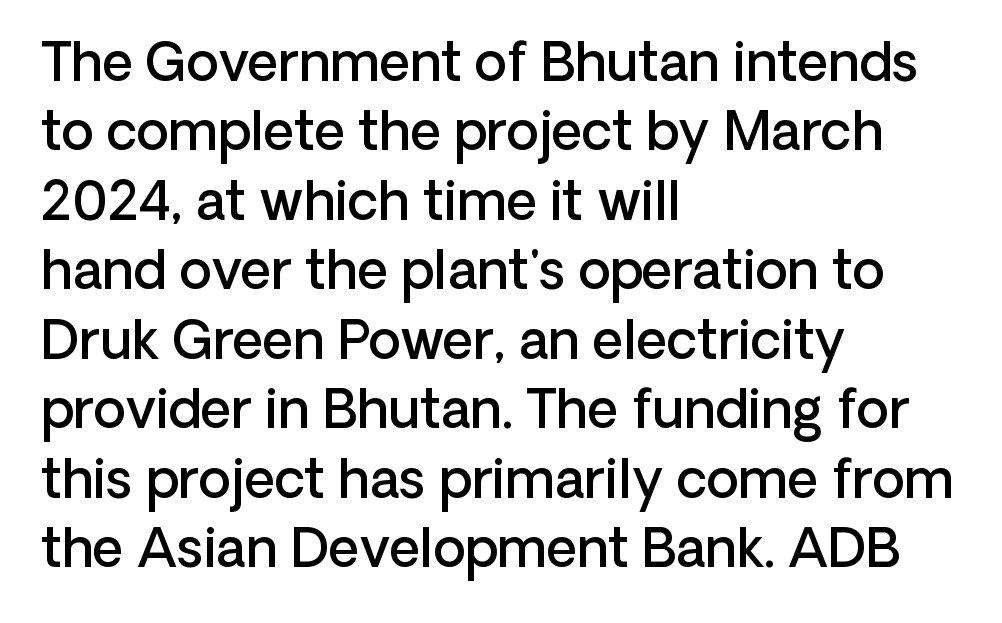
The image shows 53 px semibold sans-serif type, upright; set left-aligned, normal line spacing (1.31x), normal letter spacing, not underlined; low stroke contrast and a medium x-height.
